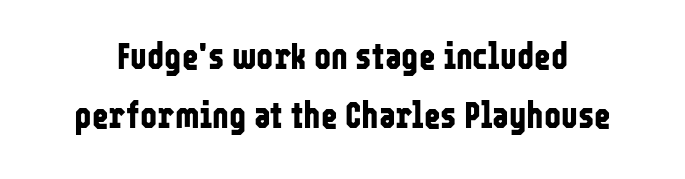
{"serif": "no", "italic": "no", "bold": "yes", "weight": "bold", "width": "condensed", "stroke_contrast": "low", "x_height": "medium", "monospaced": "no", "underline": "no", "line_spacing": "normal", "line_spacing_ratio": 1.64, "letter_spacing": "normal", "letter_spacing_em": 0.0, "glyph_px": 36}
